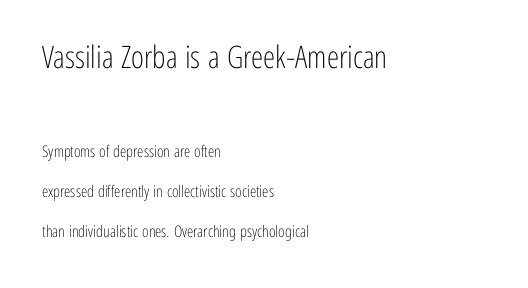
The passage shown begins with its larger block and ends with its smaller one. Beneath every word, the page is bare. This sample has the flowing, uneven cadence of proportional lettering. Grotesque or geometric, the face here clearly has no serifs. Every stem runs plumb, perpendicular to the baseline. Summary of vertical rhythm: relaxed, with wide interline spacing.
